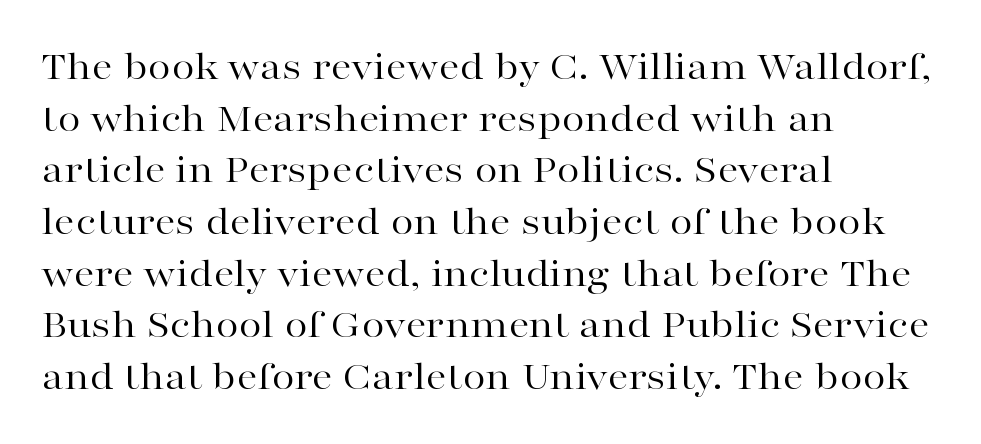
The space directly below the letters is spotless. Default kerning and tracking; the words read as compact shapes. The strokes carry an ordinary text weight at most. Which margin do the lines hug? The left one — the right edge is uneven. Think of a printed novel: that variable character pitch is what you see here.
